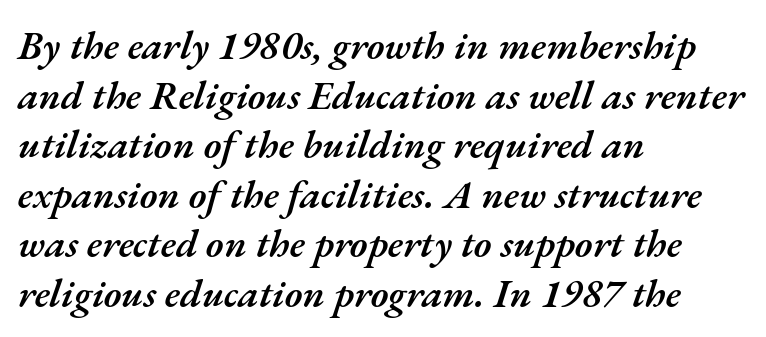
Q: Is the text bold? A: Semi-bold.
Q: Is the text italic (slanted)? A: Yes, it leans right by about 17 degrees.
Q: Is the text underlined? A: No.
Q: How is the paragraph aligned? A: Left-aligned.
Q: Is the spacing between letters normal or unusually wide? A: Normal.
Q: Width (condensed, normal, or wide)? A: Normal.
Q: Stroke contrast? A: Medium.
Q: x-height? A: Small.
Q: Monospaced? A: No.
